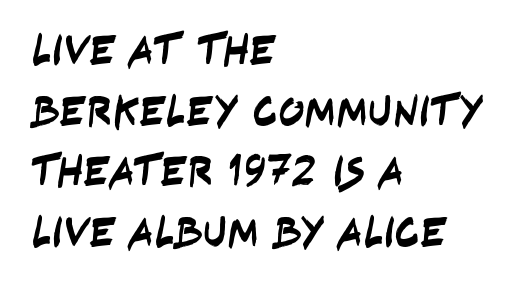
Q: Is the typeface a serif or a sans-serif typeface? A: Sans-serif.
Q: Is the text underlined? A: No.
Q: How is the paragraph aligned? A: Left-aligned.
Q: Is the spacing between letters normal or unusually wide? A: Normal.
Q: Is the spacing between lines tight, normal or loose? A: Normal.
Q: Width (condensed, normal, or wide)? A: Condensed.
Q: Stroke contrast? A: Low.
Q: x-height? A: Large.
Q: Monospaced? A: No.
